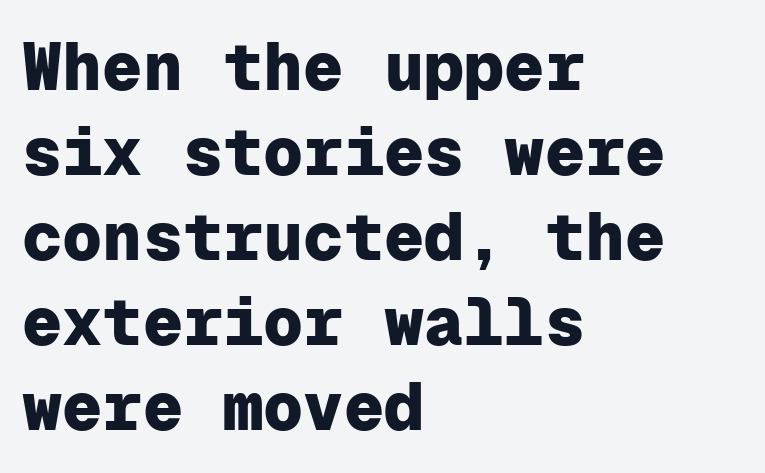
One-word summary of the alignment: left. Anything drawn beneath the words? Only blank space. This sample has the even, mechanical cadence of fixed-width lettering. The line texture is even and compact thanks to regular tracking.
